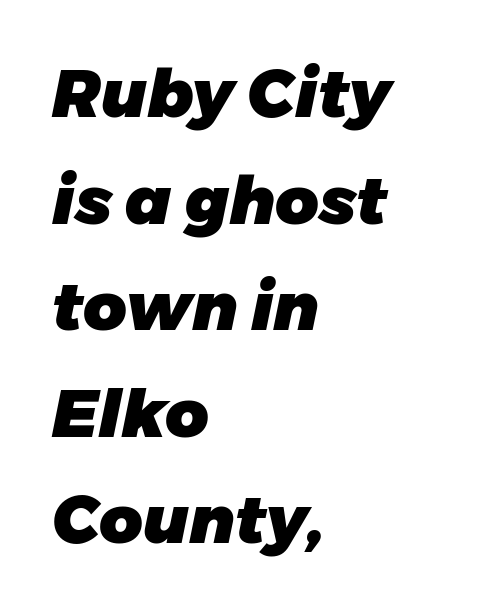
The image shows 67 px heavy type, italic (leaning right); set left-aligned, normal line spacing (1.59x), normal letter spacing, not underlined; low stroke contrast and a medium x-height.
